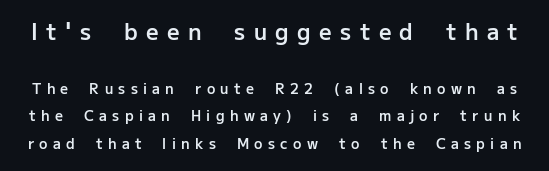
{"italic": "no", "bold": "semi", "underline": "no", "line_spacing": "loose", "line_spacing_ratio": 1.96, "letter_spacing": "wide", "letter_spacing_em": 0.38, "larger_block": "first", "size_ratio": 1.57, "glyph_px": 22}
